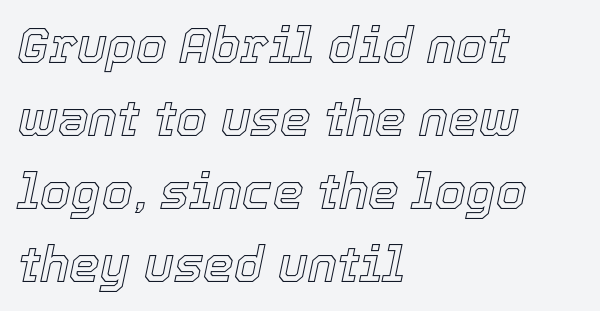
Q: Is the text italic (slanted)? A: Yes, it leans right by about 12 degrees.
Q: Is the text underlined? A: No.
Q: How is the paragraph aligned? A: Left-aligned.
Q: Is the spacing between letters normal or unusually wide? A: Normal.
Q: Is the spacing between lines tight, normal or loose? A: Normal.
Q: Width (condensed, normal, or wide)? A: Normal.
Q: x-height? A: Medium.
Q: Monospaced? A: No.
